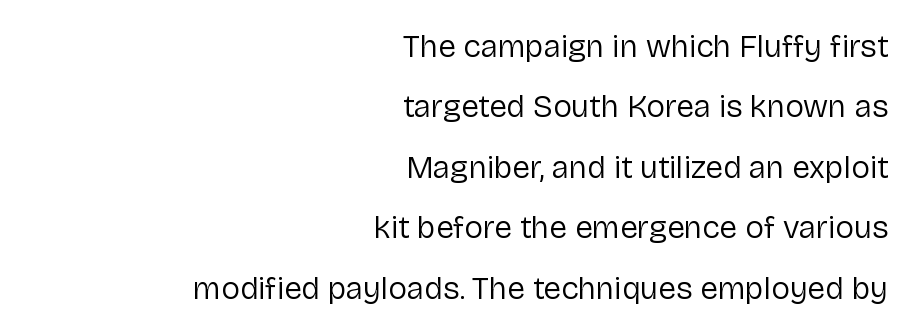
Q: Is the text bold? A: No.
Q: Is the text italic (slanted)? A: No, it is upright.
Q: Is the typeface a serif or a sans-serif typeface? A: Sans-serif.
Q: Is the text underlined? A: No.
Q: How is the paragraph aligned? A: Right-aligned.
Q: Is the spacing between letters normal or unusually wide? A: Normal.
Q: Width (condensed, normal, or wide)? A: Normal.
Q: Stroke contrast? A: Low.
Q: x-height? A: Medium.
Q: Monospaced? A: No.
